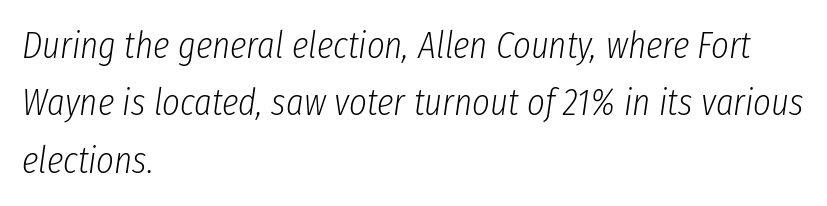
Each letter keeps its own natural width here, so spacing adapts to shape. A typesetter would mark this as italic. Look at the tracking — it's just the regular setting, nothing added. Nobody drew a line under any word here. The block of text has a typical density, with ordinary space between rows. Summary of weight: not heavy and not bold.
